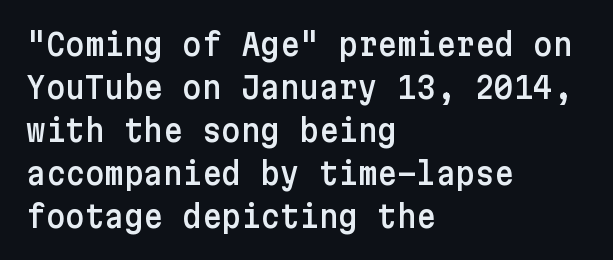
{"serif": "no", "italic": "no", "width": "normal", "stroke_contrast": "low", "x_height": "medium", "underline": "no", "align": "left", "line_spacing": "normal", "line_spacing_ratio": 1.43, "letter_spacing": "normal", "letter_spacing_em": 0.0, "glyph_px": 30}
